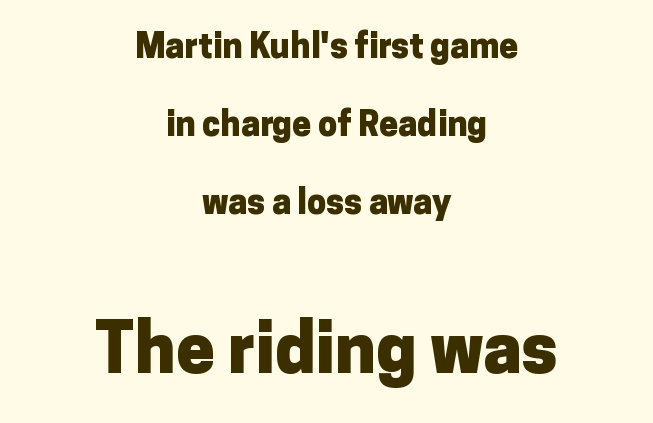
{"serif": "no", "italic": "no", "bold": "yes", "weight": "heavy", "width": "normal", "stroke_contrast": "low", "x_height": "medium", "monospaced": "no", "underline": "no", "align": "center", "line_spacing": "loose", "line_spacing_ratio": 2.29, "letter_spacing": "normal", "letter_spacing_em": 0.0, "larger_block": "second", "size_ratio": 2.03, "glyph_px": 69}
